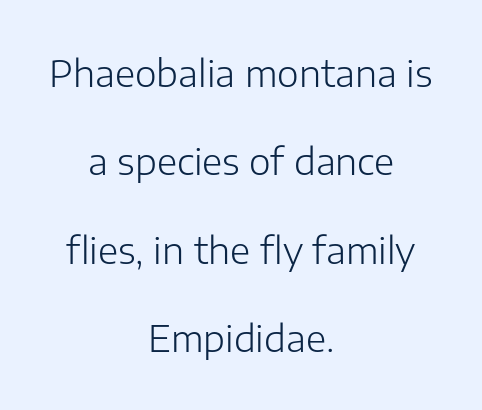
The image shows 37 px light sans-serif type, upright; set centered, loose line spacing (2.39x), normal letter spacing, not underlined; low stroke contrast and a medium x-height.
